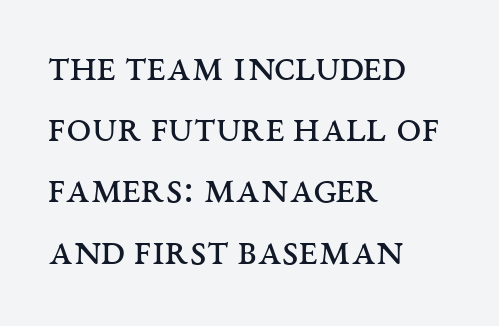
{"serif": "yes", "italic": "no", "bold": "no", "weight": "regular", "width": "wide", "stroke_contrast": "medium", "x_height": "large", "monospaced": "no", "underline": "no", "align": "left", "line_spacing": "normal", "line_spacing_ratio": 1.36, "letter_spacing": "normal", "letter_spacing_em": 0.0, "glyph_px": 45}
